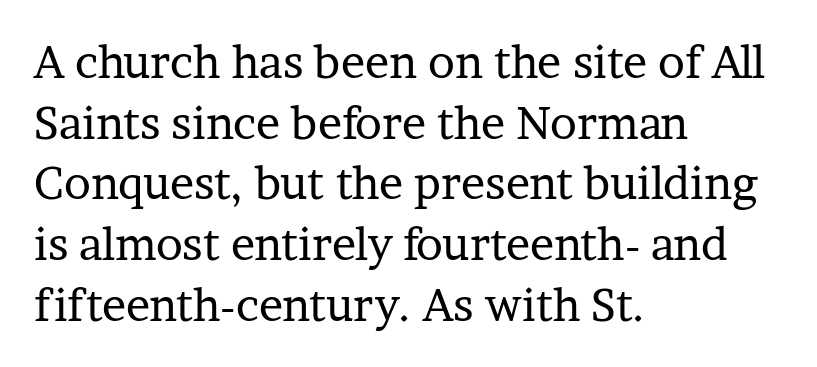
Q: Is the text bold? A: No.
Q: Is the text italic (slanted)? A: No, it is upright.
Q: Is the typeface a serif or a sans-serif typeface? A: Serif.
Q: Is the text underlined? A: No.
Q: How is the paragraph aligned? A: Left-aligned.
Q: Is the spacing between letters normal or unusually wide? A: Normal.
Q: Is the spacing between lines tight, normal or loose? A: Normal.
Q: Width (condensed, normal, or wide)? A: Normal.
Q: Stroke contrast? A: Low.
Q: x-height? A: Medium.
Q: Monospaced? A: No.
